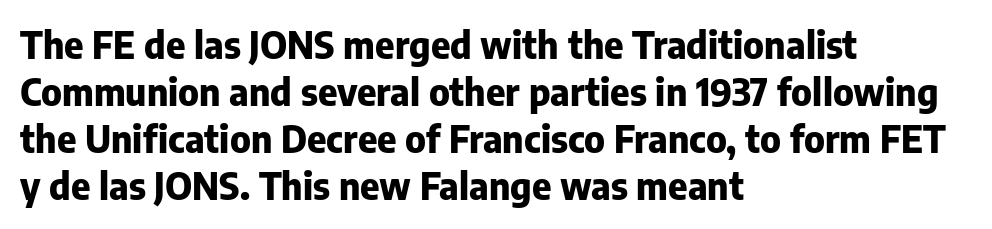
The strip under each line holds only bare page. Characters remain perfectly vertical along every line. Is this a sans? Yes — the strokes have no serifs. The letterforms sit shoulder to shoulder at normal distance. Pretty heavy lettering here — definitely bold.
